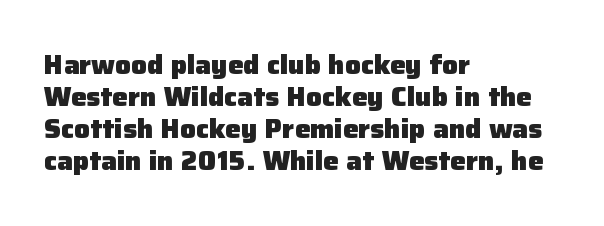
The image shows 26 px bold type, upright; set left-aligned, line spacing 1.23x, normal letter spacing, not underlined.
